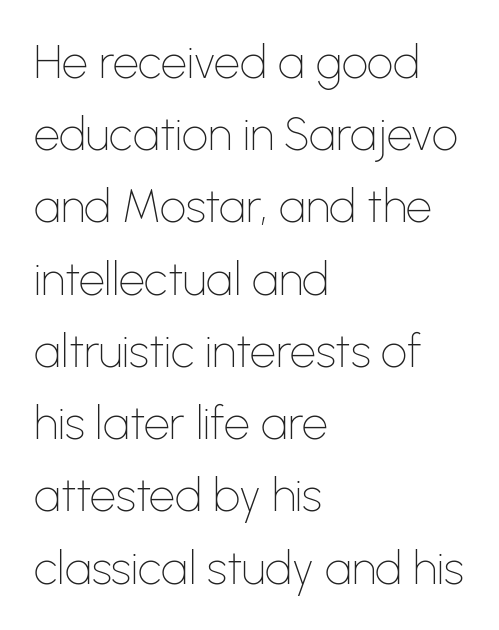
Q: Is the text bold? A: No.
Q: Is the text italic (slanted)? A: No, it is upright.
Q: Is the typeface a serif or a sans-serif typeface? A: Sans-serif.
Q: Is the text underlined? A: No.
Q: How is the paragraph aligned? A: Left-aligned.
Q: Is the spacing between letters normal or unusually wide? A: Normal.
Q: Is the spacing between lines tight, normal or loose? A: Normal.
Q: Width (condensed, normal, or wide)? A: Normal.
Q: Stroke contrast? A: Low.
Q: x-height? A: Medium.
Q: Monospaced? A: No.
